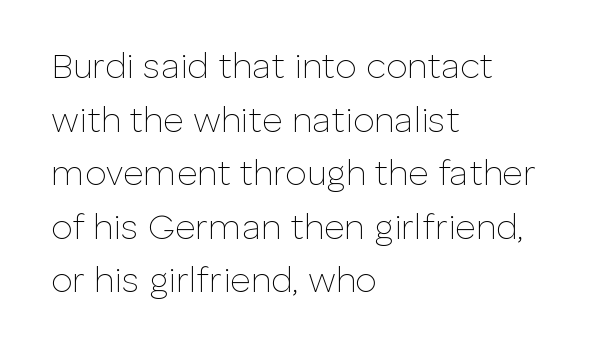
The image shows 35 px thin sans-serif type, upright; set left-aligned, normal line spacing (1.53x), normal letter spacing, not underlined; low stroke contrast and a medium x-height.
